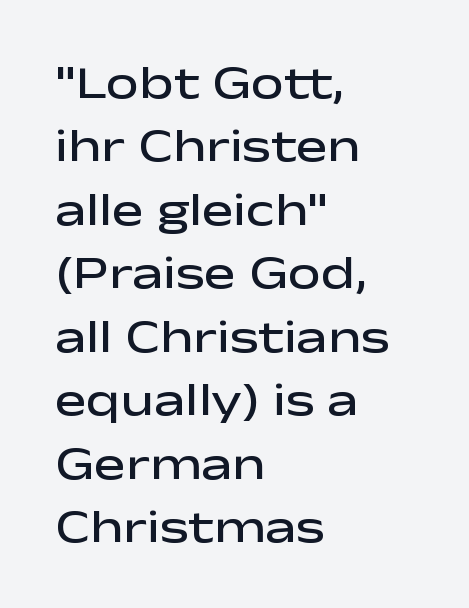
{"serif": "no", "italic": "no", "bold": "semi", "weight": "semibold", "width": "wide", "stroke_contrast": "low", "x_height": "medium", "monospaced": "no", "underline": "no", "align": "left", "line_spacing": "normal", "line_spacing_ratio": 1.35, "letter_spacing": "normal", "letter_spacing_em": 0.0, "glyph_px": 47}
